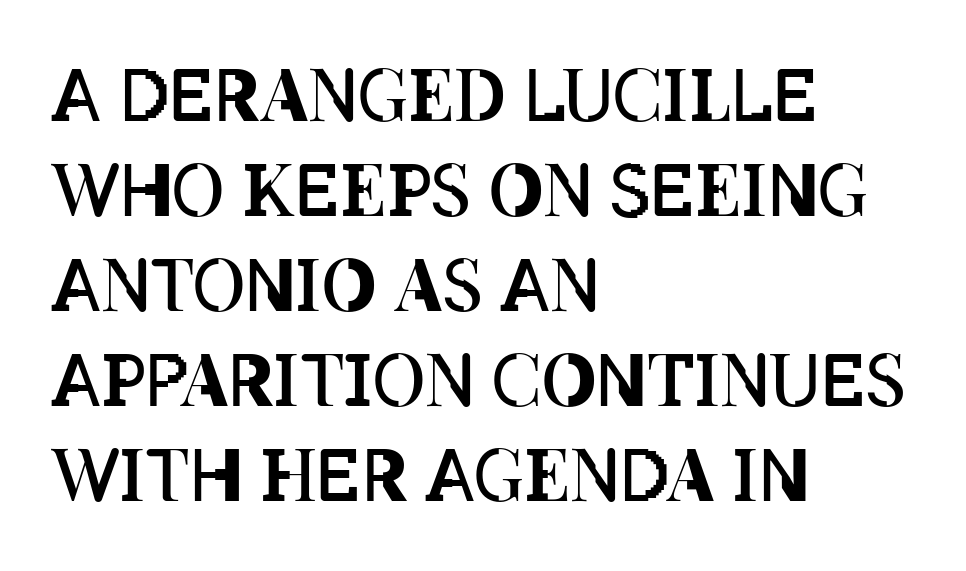
The image shows 72 px regular-weight, condensed type, upright; set left-aligned, normal line spacing (1.32x), normal letter spacing, not underlined; low stroke contrast and a large x-height.
